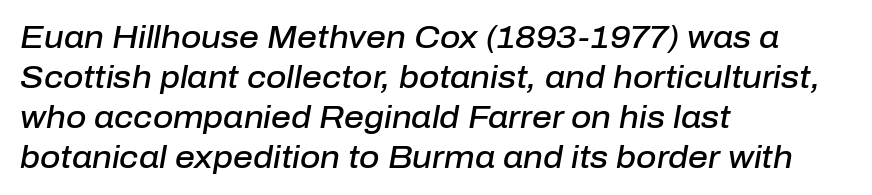
{"italic": "yes", "lean": "right", "slant_degrees": 10, "bold": "semi", "weight": "semibold", "width": "normal", "stroke_contrast": "low", "x_height": "medium", "monospaced": "no", "underline": "no", "align": "left", "line_spacing": "normal", "line_spacing_ratio": 1.29, "letter_spacing": "normal", "letter_spacing_em": 0.0, "glyph_px": 31}
